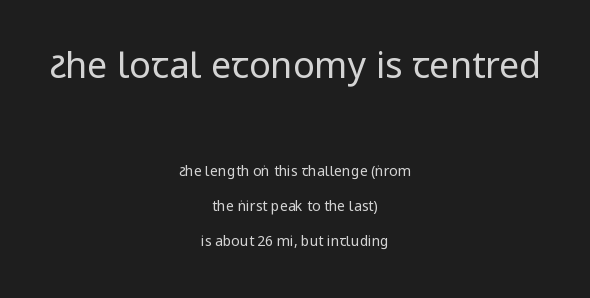
Weight class: somewhere from thin through regular. The lettering stays uniformly vertical, giving the passage a roman look. The space between consecutive lines is lavish. Block one is the big one; block two sits smaller underneath. Any mark beneath the type? The region is blank. Spacing verdict: proportional, widths tailored to each character.
